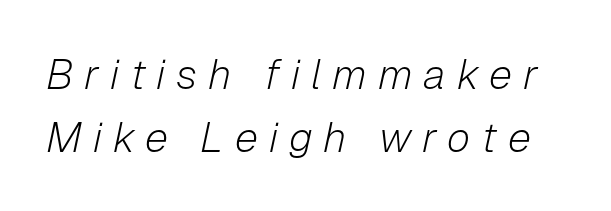
The designer left line spacing at the default. This is not heavy type; no bold has been used. The rendering inserts visible extra space after every character. The passage shown is typed in a proportional face where columns would drift. Quick note: underline off.
